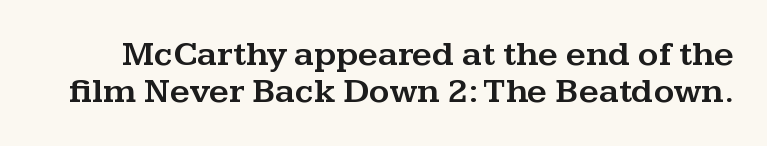
The image shows 35 px wide serif type, upright; set tight line spacing (1.05x), normal letter spacing, not underlined; medium stroke contrast and a medium x-height.
